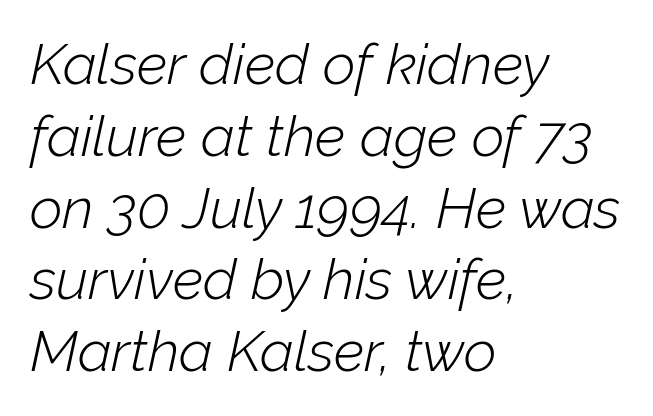
The weight would be labelled regular, book, light, or lighter still. The block of text has a typical density, with ordinary space between rows. The letters advance in unequal steps, a hallmark of proportional type. Style check: oblique. The area under the type is left untouched.
